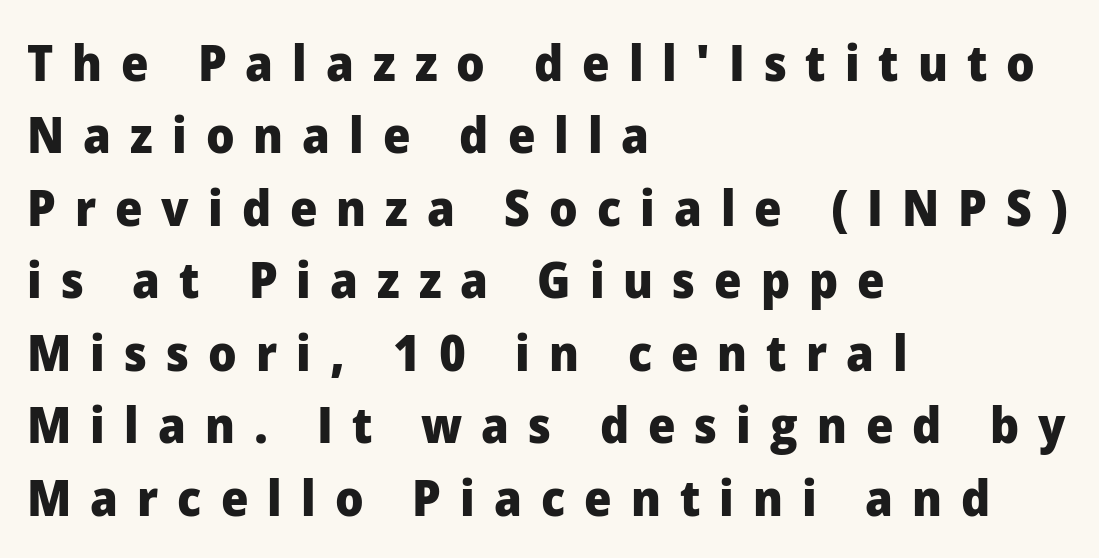
The letterforms stand isolated, each surrounded by extra space. Short and long lines alike share a common starting point at left. Unlike a traditional serif, this face leaves its strokes unadorned. The lettering stays uniformly vertical, giving the passage a roman look. Here the designer chose a conventional face with non-uniform glyph widths.
